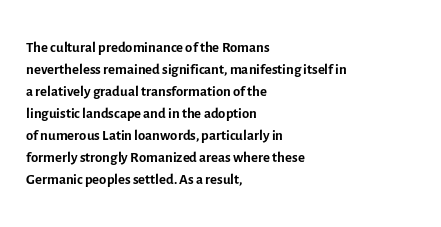
{"italic": "no", "bold": "no", "underline": "no", "align": "left", "line_spacing": "tight", "line_spacing_ratio": 1.05, "letter_spacing": "normal", "letter_spacing_em": 0.0, "glyph_px": 21}
